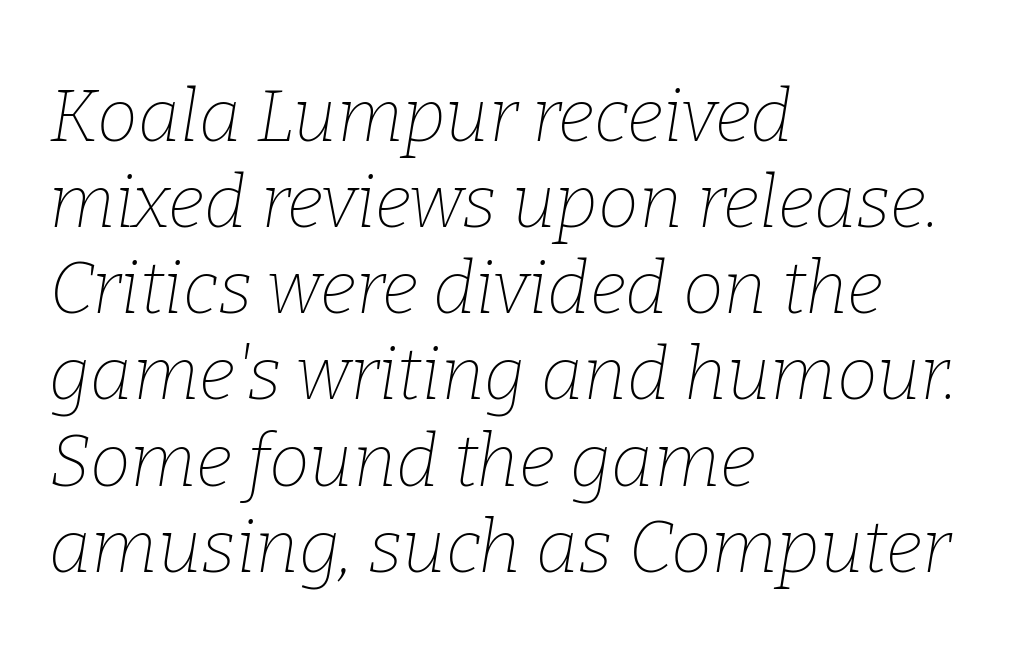
Q: Is the text bold? A: No.
Q: Is the text italic (slanted)? A: Yes, it leans right by about 9 degrees.
Q: Is the typeface a serif or a sans-serif typeface? A: Serif.
Q: Is the text underlined? A: No.
Q: How is the paragraph aligned? A: Left-aligned.
Q: Is the spacing between letters normal or unusually wide? A: Normal.
Q: Width (condensed, normal, or wide)? A: Normal.
Q: Stroke contrast? A: Low.
Q: x-height? A: Medium.
Q: Monospaced? A: No.
